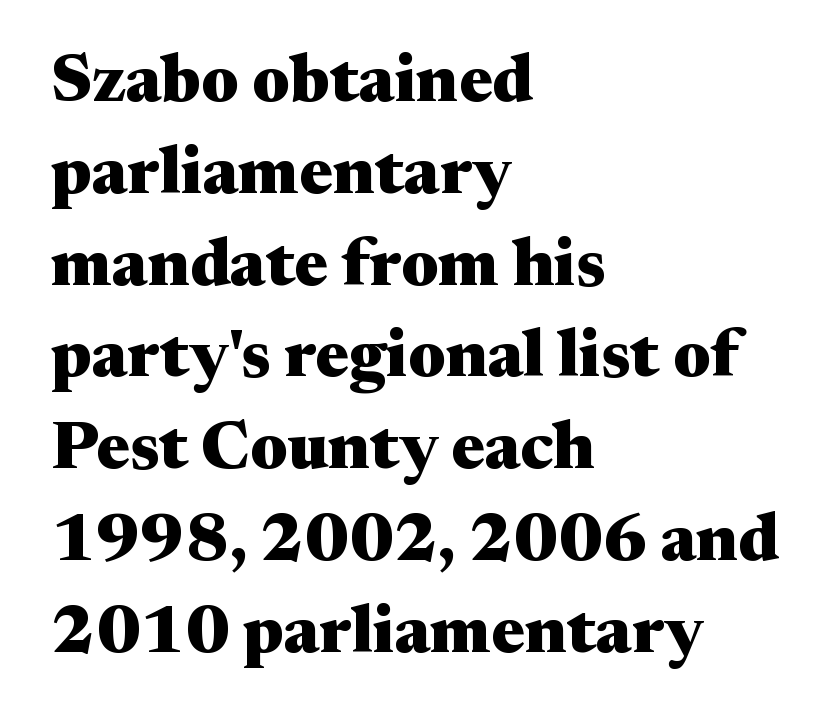
{"serif": "yes", "italic": "no", "bold": "yes", "weight": "heavy", "width": "wide", "stroke_contrast": "medium", "x_height": "medium", "monospaced": "no", "underline": "no", "align": "left", "line_spacing": "normal", "line_spacing_ratio": 1.37, "letter_spacing": "normal", "letter_spacing_em": 0.0, "glyph_px": 67}
